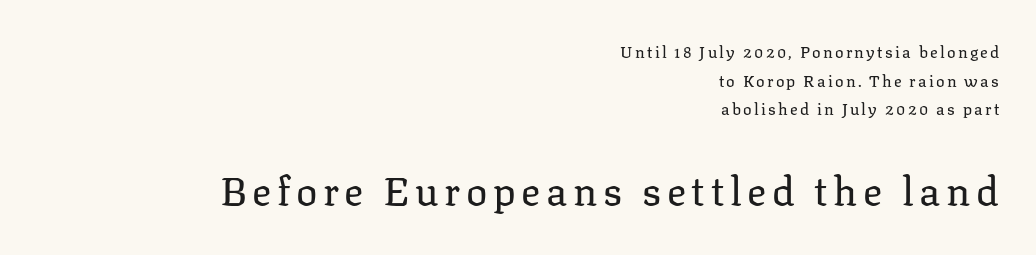
Is the stroke heavy? The answer is a plain regular-or-lighter. A clean baseline with only descenders dipping below it. This sample is right-justified, so line beginnings fall wherever the words allow. Whoever set this made the second block the dominant, larger element.
